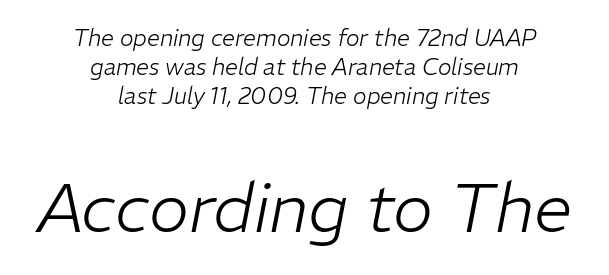
Characters are canted at an angle relative to the baseline's perpendicular. The rendering enlarges the type as you move from the upper chunk to the lower. Is the letter spacing exaggerated? No — it looks like the ordinary default. Proportional: the letters do not fall into vertical columns. A normal amount of white space separates one row of letters from the next.
